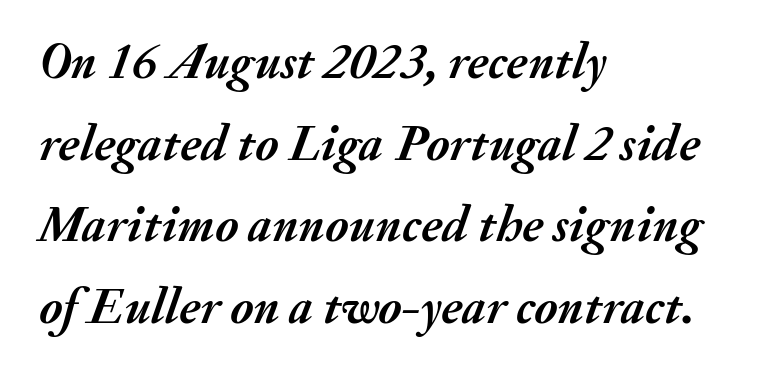
Q: Is the text bold? A: Yes.
Q: Is the text italic (slanted)? A: Yes, it leans right by about 20 degrees.
Q: Is the text underlined? A: No.
Q: How is the paragraph aligned? A: Left-aligned.
Q: Is the spacing between letters normal or unusually wide? A: Normal.
Q: Is the spacing between lines tight, normal or loose? A: Normal.
Q: Width (condensed, normal, or wide)? A: Normal.
Q: Stroke contrast? A: Medium.
Q: x-height? A: Small.
Q: Monospaced? A: No.
